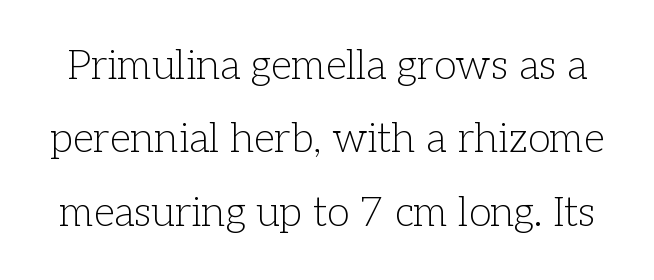
The image shows 41 px light serif type, upright; set line spacing 1.79x, normal letter spacing, not underlined; low stroke contrast and a medium x-height.
